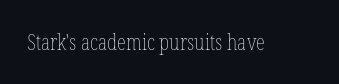
The image shows 21 px text type, upright; set normal letter spacing, not underlined.
